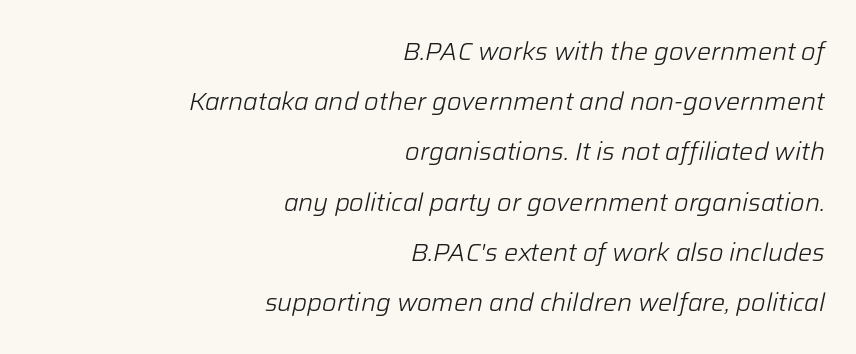
Is the stroke heavy? The answer is a plain regular-or-lighter. Compared with typical body copy, the letter spacing here is the same. Descender tails drop into unmarked territory. A typesetter would call this leading open, well beyond the default. Where is the straight margin? On the right. Slant detected: the letters are inclined.
